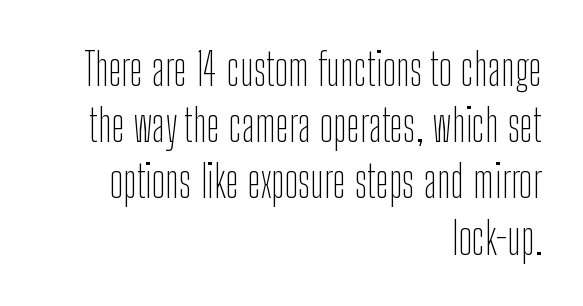
The type is set solid horizontally, with unmodified tracking. Note: no serifs on the glyphs. Summary of weight: not heavy and not bold. All the whitespace from short lines collects on the left. Quick note: interline space is typical.
